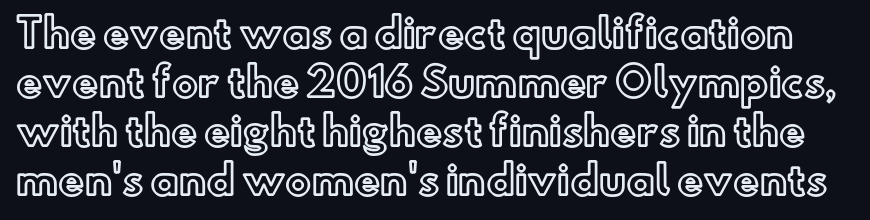
The image shows 39 px text type, upright; set normal line spacing (1.26x), normal letter spacing, not underlined; a small x-height.
